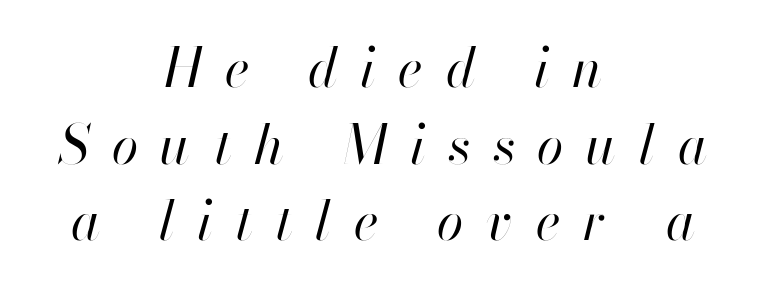
{"italic": "yes", "lean": "right", "slant_degrees": 13, "bold": "no", "weight": "regular", "width": "normal", "stroke_contrast": "high", "x_height": "small", "monospaced": "no", "underline": "no", "align": "center", "line_spacing": "normal", "line_spacing_ratio": 1.42, "letter_spacing": "wide", "letter_spacing_em": 0.42, "glyph_px": 54}
